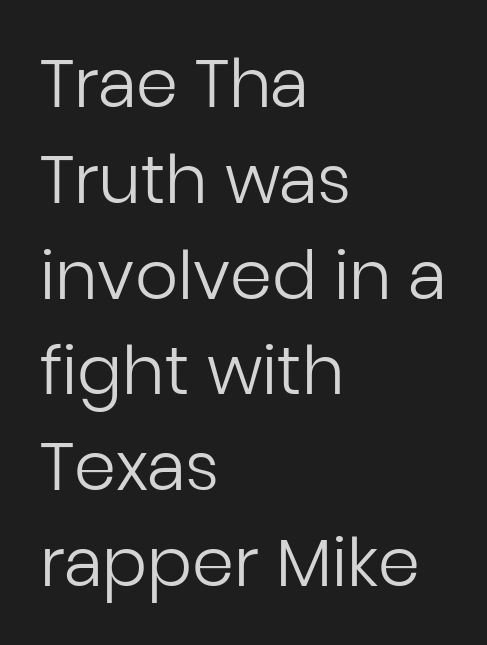
Q: Is the text bold? A: No.
Q: Is the text italic (slanted)? A: No, it is upright.
Q: Is the typeface a serif or a sans-serif typeface? A: Sans-serif.
Q: Is the text underlined? A: No.
Q: How is the paragraph aligned? A: Left-aligned.
Q: Is the spacing between letters normal or unusually wide? A: Normal.
Q: Is the spacing between lines tight, normal or loose? A: Normal.
Q: Width (condensed, normal, or wide)? A: Normal.
Q: Stroke contrast? A: Low.
Q: x-height? A: Medium.
Q: Monospaced? A: No.
